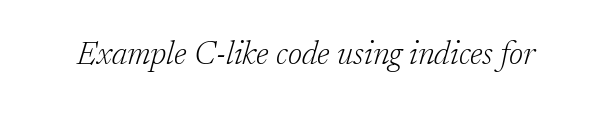
{"serif": "yes", "italic": "yes", "lean": "right", "slant_degrees": 17, "bold": "no", "weight": "light", "width": "normal", "stroke_contrast": "low", "x_height": "medium", "monospaced": "no", "underline": "no", "letter_spacing": "normal", "letter_spacing_em": 0.0, "glyph_px": 32}
